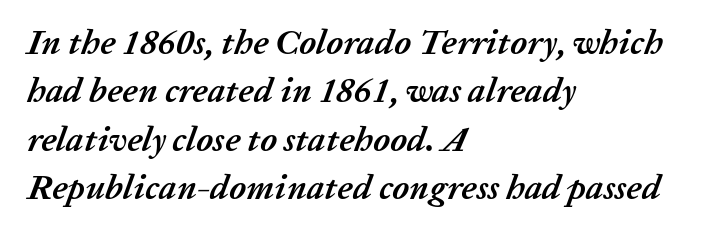
{"italic": "yes", "lean": "right", "slant_degrees": 20, "bold": "yes", "weight": "semibold", "width": "normal", "stroke_contrast": "low", "x_height": "medium", "monospaced": "no", "underline": "no", "align": "left", "line_spacing": "normal", "line_spacing_ratio": 1.38, "letter_spacing": "normal", "letter_spacing_em": 0.0, "glyph_px": 35}
